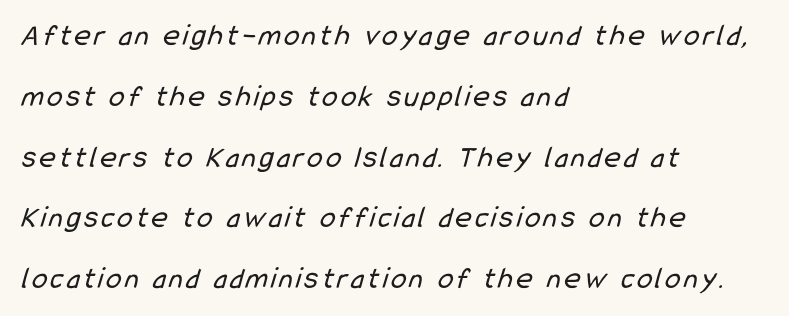
Q: Is the text bold? A: No.
Q: Is the typeface a serif or a sans-serif typeface? A: Sans-serif.
Q: Is the text underlined? A: No.
Q: How is the paragraph aligned? A: Left-aligned.
Q: Is the spacing between lines tight, normal or loose? A: Loose.
Q: Width (condensed, normal, or wide)? A: Condensed.
Q: Stroke contrast? A: Low.
Q: x-height? A: Medium.
Q: Monospaced? A: No.
